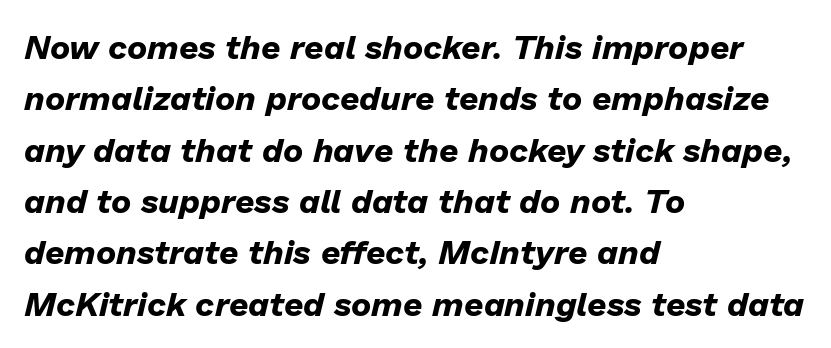
The image shows 34 px bold type, italic (leaning right); set left-aligned, normal line spacing (1.51x), normal letter spacing, not underlined; low stroke contrast and a medium x-height.
